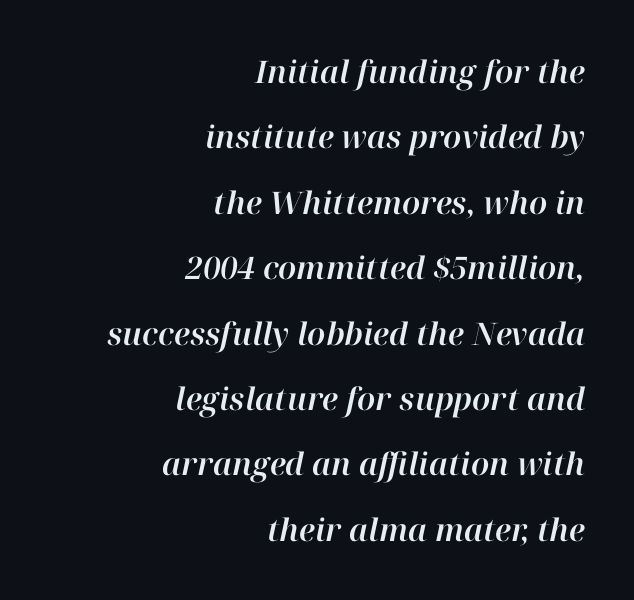
{"italic": "yes", "lean": "right", "slant_degrees": 12, "width": "normal", "stroke_contrast": "high", "x_height": "medium", "monospaced": "no", "underline": "no", "align": "right", "line_spacing": "loose", "line_spacing_ratio": 2.11, "letter_spacing": "normal", "letter_spacing_em": 0.0, "glyph_px": 31}
